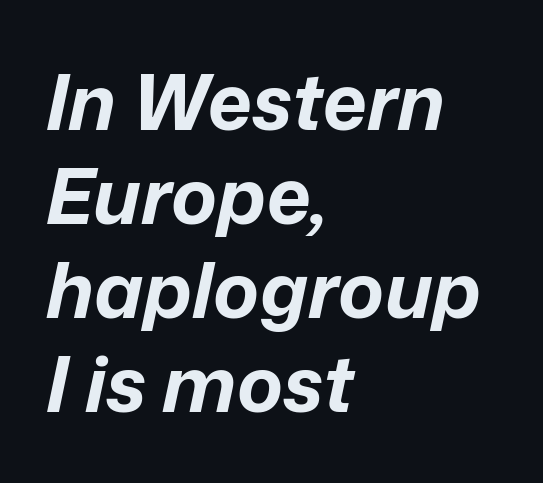
Q: Is the text bold? A: Yes.
Q: Is the text italic (slanted)? A: Yes, it leans right by about 12 degrees.
Q: Is the text underlined? A: No.
Q: How is the paragraph aligned? A: Left-aligned.
Q: Is the spacing between letters normal or unusually wide? A: Normal.
Q: Width (condensed, normal, or wide)? A: Normal.
Q: Stroke contrast? A: Low.
Q: x-height? A: Medium.
Q: Monospaced? A: No.
